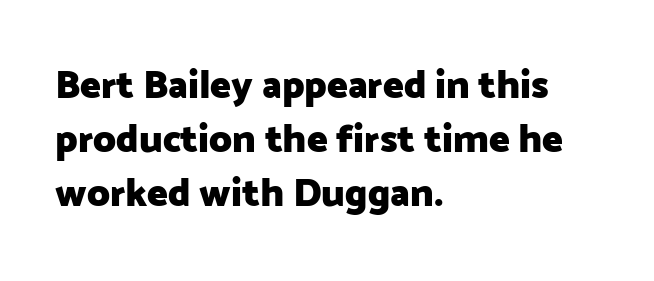
Q: Is the text bold? A: Yes.
Q: Is the text italic (slanted)? A: No, it is upright.
Q: Is the typeface a serif or a sans-serif typeface? A: Sans-serif.
Q: Is the text underlined? A: No.
Q: How is the paragraph aligned? A: Left-aligned.
Q: Is the spacing between letters normal or unusually wide? A: Normal.
Q: Is the spacing between lines tight, normal or loose? A: Normal.
Q: Width (condensed, normal, or wide)? A: Normal.
Q: Stroke contrast? A: Low.
Q: x-height? A: Medium.
Q: Monospaced? A: No.
